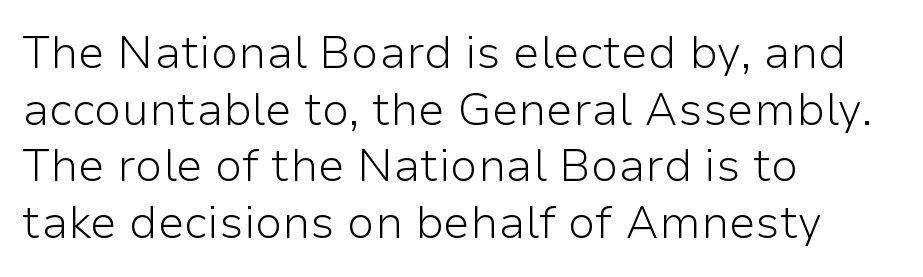
{"serif": "no", "italic": "no", "bold": "no", "weight": "light", "width": "normal", "stroke_contrast": "low", "x_height": "medium", "monospaced": "no", "underline": "no", "align": "left", "line_spacing": "normal", "line_spacing_ratio": 1.26, "letter_spacing": "normal", "letter_spacing_em": 0.0, "glyph_px": 45}
